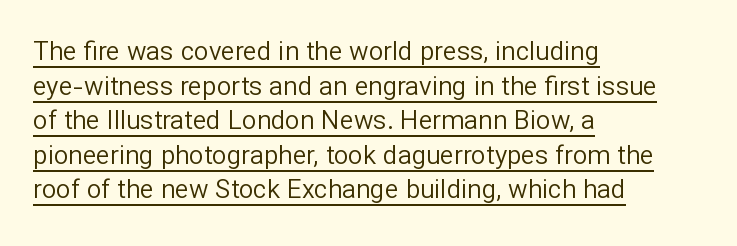
Characters follow at the spacing the type designer built in. Stroke mass is kept to a normal reading level or below. The rendering uses the underline text-decoration. Notice how descenders clear the ascenders below comfortably — that's standard leading.
